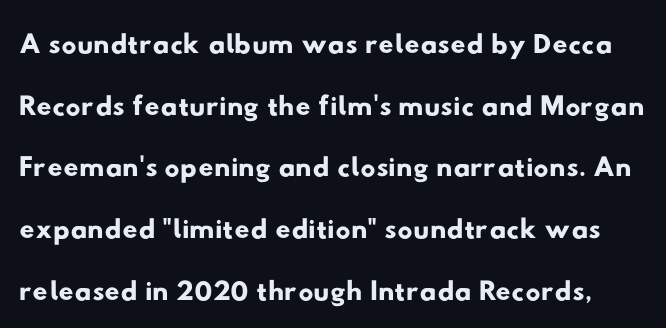
Nobody touched the tracking dial on this one. Is this a fixed-width face? No — the glyphs have proportional, varying widths. A typesetter would label this face a sans. The vertical gap from one line to the next is medium.
